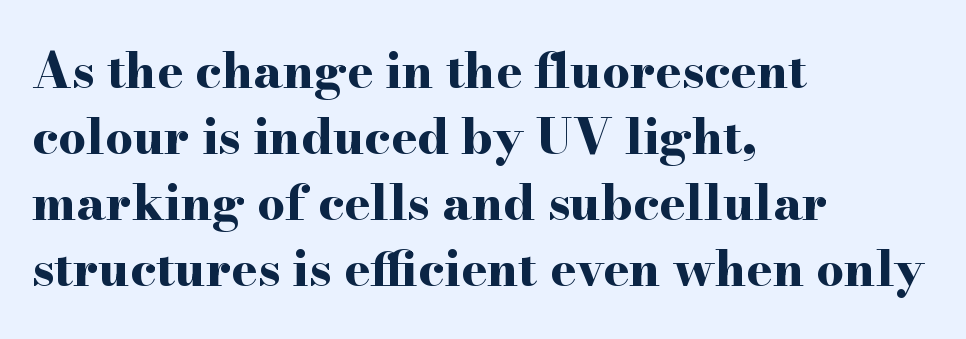
{"serif": "yes", "italic": "no", "bold": "yes", "weight": "bold", "width": "wide", "stroke_contrast": "high", "x_height": "small", "monospaced": "no", "underline": "no", "align": "left", "line_spacing": "normal", "line_spacing_ratio": 1.35, "letter_spacing": "normal", "letter_spacing_em": 0.0, "glyph_px": 49}
